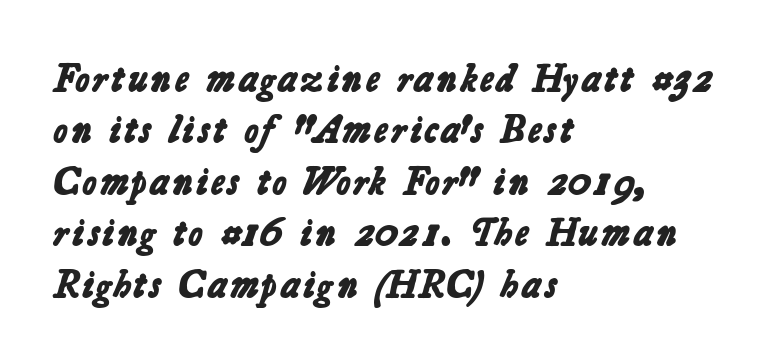
{"serif": "no", "bold": "yes", "weight": "bold", "width": "normal", "stroke_contrast": "low", "x_height": "medium", "monospaced": "no", "underline": "no", "align": "left", "line_spacing": "normal", "line_spacing_ratio": 1.32, "letter_spacing": "normal", "letter_spacing_em": 0.0, "glyph_px": 39}
